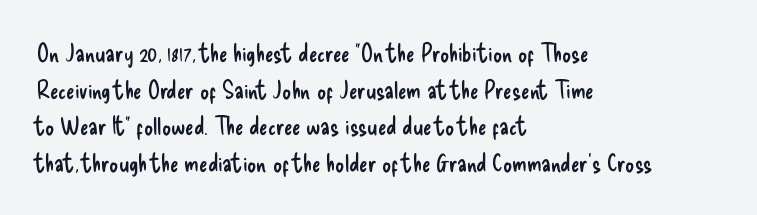
Q: Is the text bold? A: No.
Q: Is the text italic (slanted)? A: No, it is upright.
Q: Is the text underlined? A: No.
Q: How is the paragraph aligned? A: Left-aligned.
Q: Is the spacing between letters normal or unusually wide? A: Normal.
Q: Is the spacing between lines tight, normal or loose? A: Normal.
